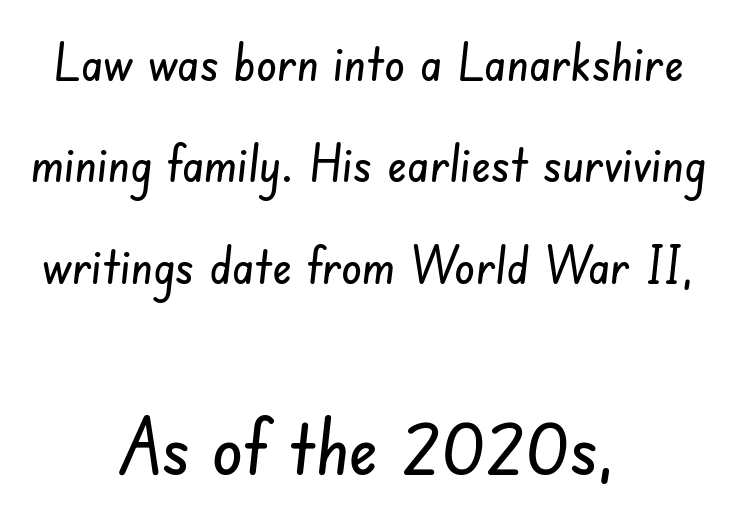
Q: Is the typeface a serif or a sans-serif typeface? A: Sans-serif.
Q: Is the text underlined? A: No.
Q: How is the paragraph aligned? A: Centered.
Q: Is the spacing between letters normal or unusually wide? A: Normal.
Q: Is the spacing between lines tight, normal or loose? A: Loose.
Q: Which block of text is set in a larger size, the first (top) or the second (bottom)? A: The second (bottom) one.
Q: Width (condensed, normal, or wide)? A: Condensed.
Q: Stroke contrast? A: Low.
Q: x-height? A: Small.
Q: Monospaced? A: No.
